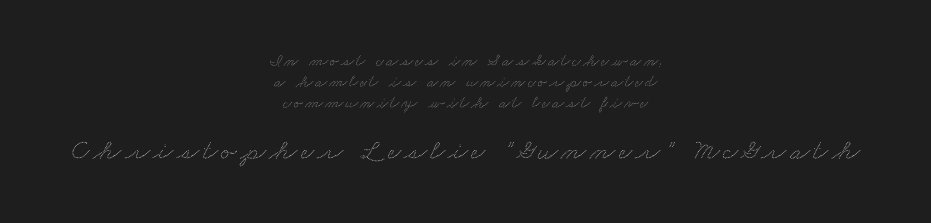
{"width": "wide", "stroke_contrast": "low", "x_height": "small", "monospaced": "no", "underline": "no", "align": "center", "line_spacing_ratio": 1.24, "larger_block": "second", "size_ratio": 1.71, "glyph_px": 29}
